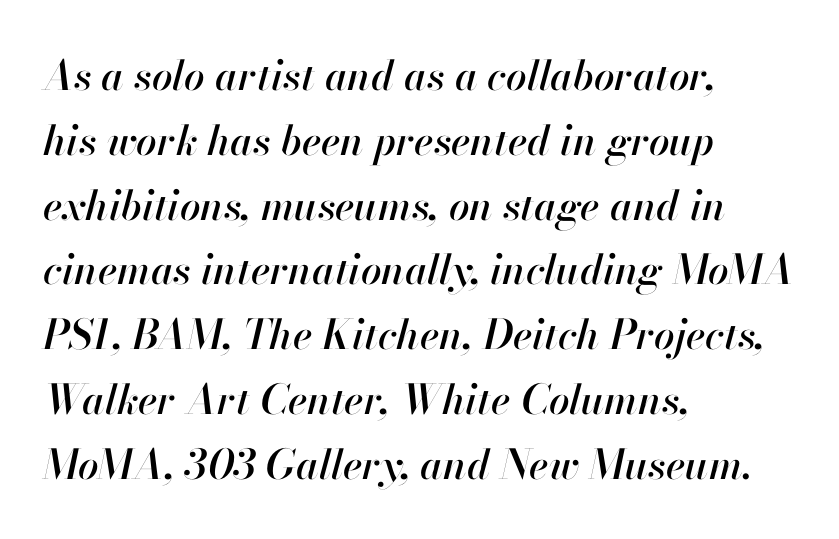
Q: Is the text italic (slanted)? A: Yes, it leans right by about 13 degrees.
Q: Is the text underlined? A: No.
Q: How is the paragraph aligned? A: Left-aligned.
Q: Is the spacing between letters normal or unusually wide? A: Normal.
Q: Is the spacing between lines tight, normal or loose? A: Normal.
Q: Width (condensed, normal, or wide)? A: Normal.
Q: Stroke contrast? A: High.
Q: x-height? A: Small.
Q: Monospaced? A: No.
